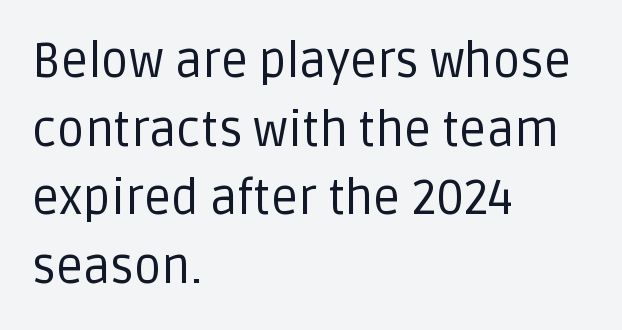
{"serif": "no", "italic": "no", "bold": "no", "weight": "regular", "width": "normal", "stroke_contrast": "low", "x_height": "large", "monospaced": "no", "underline": "no", "align": "left", "line_spacing": "normal", "line_spacing_ratio": 1.43, "letter_spacing": "normal", "letter_spacing_em": 0.0, "glyph_px": 48}
